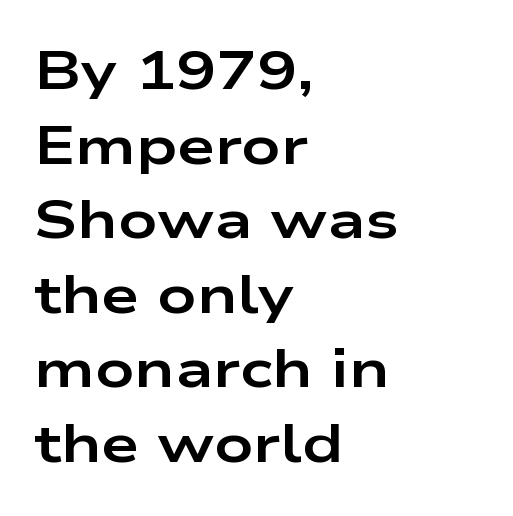
Style check: upright. Weight check: bold — yes, fully. Plain, unruled lines of type. Varying glyph widths throughout — classic text-font behaviour. Nope, no serifs anywhere on these letters.
